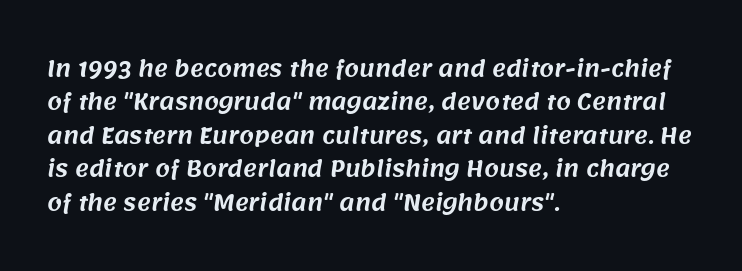
Here the glyphs are tracked normally, forming tight word shapes. Unmarked baselines from the first word to the last. Visually the block forms a straight wall on the left and a jagged coastline on the right. The space between consecutive lines is moderate.
